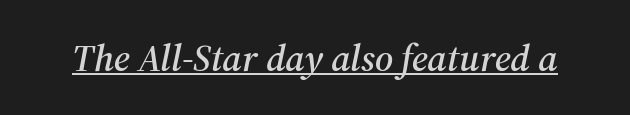
Does the lettering tilt? It does — this is italic. You can see a thin bar hugging the bottom of the glyphs. This sample has the flowing, uneven cadence of proportional lettering. Regarding serifs, this sample has them.
